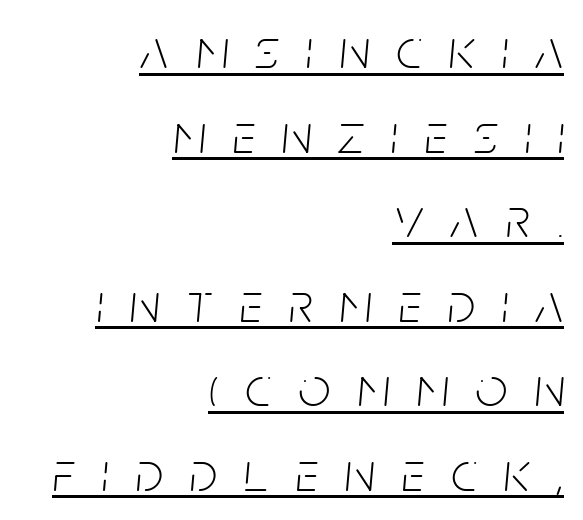
Q: Is the text bold? A: No.
Q: Is the text italic (slanted)? A: Yes, it leans right by about 5 degrees.
Q: Is the text underlined? A: Yes.
Q: How is the paragraph aligned? A: Right-aligned.
Q: Is the spacing between letters normal or unusually wide? A: Unusually wide.
Q: Is the spacing between lines tight, normal or loose? A: Normal.
Q: Width (condensed, normal, or wide)? A: Condensed.
Q: Stroke contrast? A: Low.
Q: x-height? A: Large.
Q: Monospaced? A: No.
